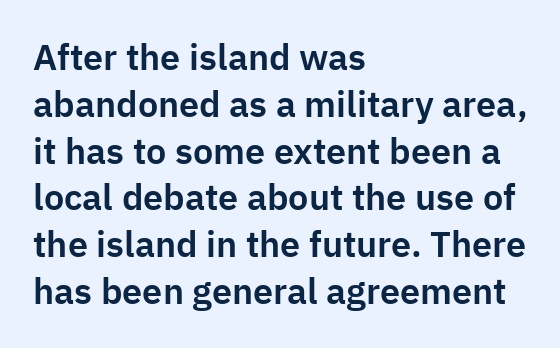
Q: Is the text italic (slanted)? A: No, it is upright.
Q: Is the typeface a serif or a sans-serif typeface? A: Sans-serif.
Q: Is the text underlined? A: No.
Q: How is the paragraph aligned? A: Left-aligned.
Q: Is the spacing between letters normal or unusually wide? A: Normal.
Q: Is the spacing between lines tight, normal or loose? A: Normal.
Q: Width (condensed, normal, or wide)? A: Normal.
Q: Stroke contrast? A: Low.
Q: x-height? A: Medium.
Q: Monospaced? A: No.
